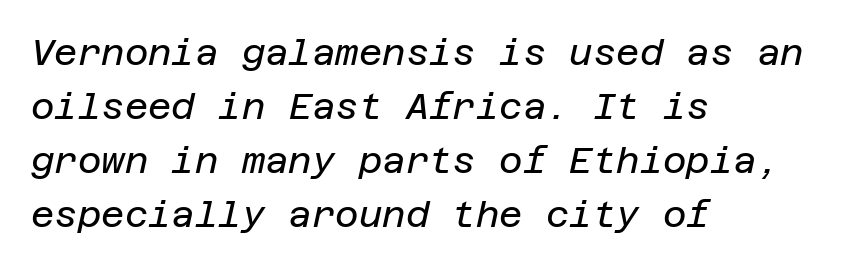
{"italic": "yes", "lean": "right", "slant_degrees": 12, "bold": "no", "weight": "regular", "width": "normal", "stroke_contrast": "low", "x_height": "large", "underline": "no", "align": "left", "line_spacing": "normal", "line_spacing_ratio": 1.5, "letter_spacing": "normal", "letter_spacing_em": 0.0, "glyph_px": 36}
